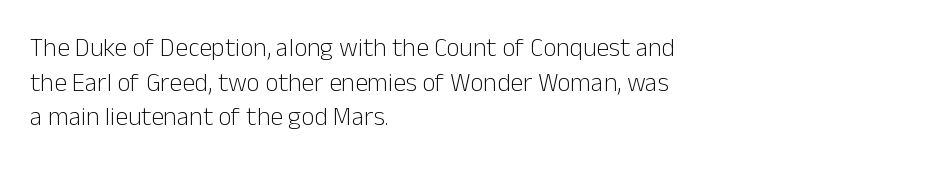
{"italic": "no", "bold": "no", "underline": "no", "align": "left", "line_spacing": "normal", "line_spacing_ratio": 1.33, "letter_spacing": "normal", "letter_spacing_em": 0.0, "glyph_px": 26}
